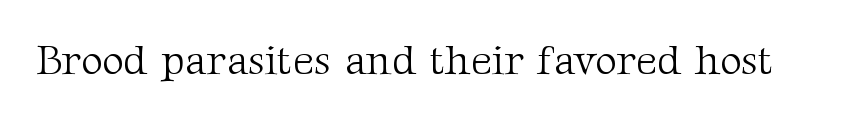
Q: Is the text bold? A: No.
Q: Is the text italic (slanted)? A: No, it is upright.
Q: Is the typeface a serif or a sans-serif typeface? A: Serif.
Q: Is the text underlined? A: No.
Q: Is the spacing between letters normal or unusually wide? A: Normal.
Q: Width (condensed, normal, or wide)? A: Normal.
Q: Stroke contrast? A: Medium.
Q: x-height? A: Medium.
Q: Monospaced? A: No.
